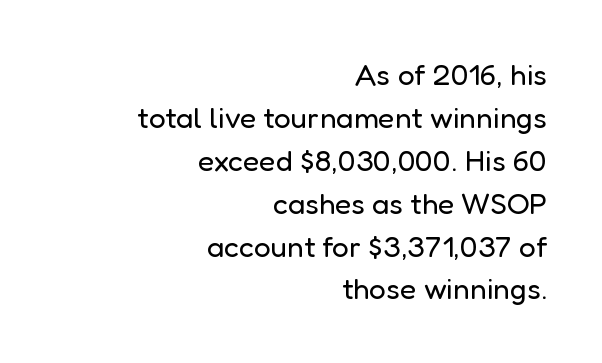
Q: Is the text bold? A: No.
Q: Is the text italic (slanted)? A: No, it is upright.
Q: Is the typeface a serif or a sans-serif typeface? A: Sans-serif.
Q: Is the text underlined? A: No.
Q: How is the paragraph aligned? A: Right-aligned.
Q: Is the spacing between letters normal or unusually wide? A: Normal.
Q: Is the spacing between lines tight, normal or loose? A: Normal.
Q: Width (condensed, normal, or wide)? A: Normal.
Q: Stroke contrast? A: Low.
Q: x-height? A: Medium.
Q: Monospaced? A: No.
